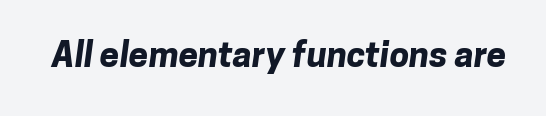
The image shows 35 px bold sans-serif type; set normal letter spacing, not underlined; low stroke contrast and a medium x-height.
